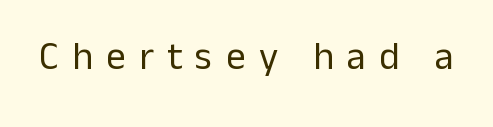
Observe the wide spacing: letters keep a clear distance from each other. The font family rendered here belongs to the sans-serif group. Lines of text with bare space underneath. If you drew a line through each stem, it would be perfectly vertical.
